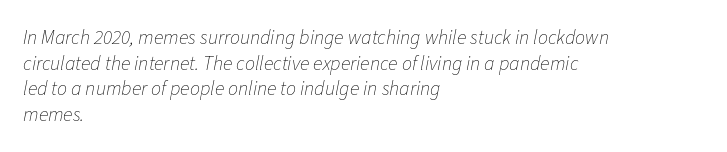
The rendering applies a slant to the glyphs. On a weight scale, this lands at 450 or below. The horizontal fit of the characters is conventional and even. The space beneath each line is pristine and unruled. The lines in this sample share a left origin and differ only in where they stop. How would I describe the line gaps? Plain and ordinary.
